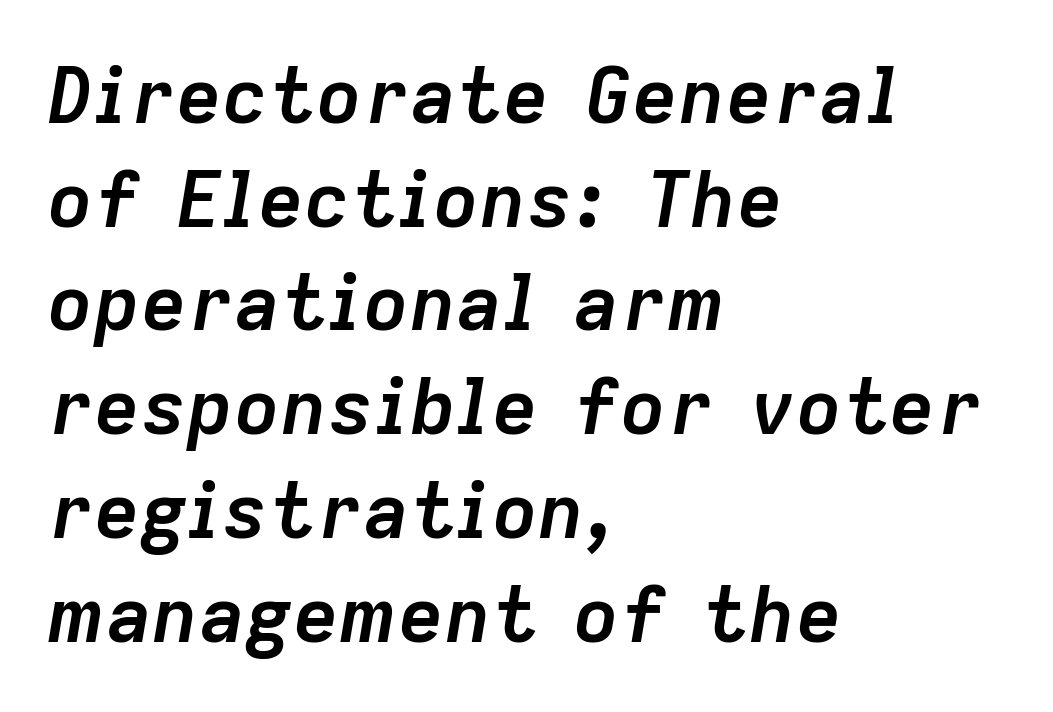
{"italic": "yes", "lean": "right", "slant_degrees": 9, "bold": "yes", "weight": "semibold", "width": "normal", "stroke_contrast": "low", "x_height": "medium", "monospaced": "no", "underline": "no", "align": "left", "line_spacing": "normal", "line_spacing_ratio": 1.33, "letter_spacing": "normal", "letter_spacing_em": 0.0, "glyph_px": 78}
